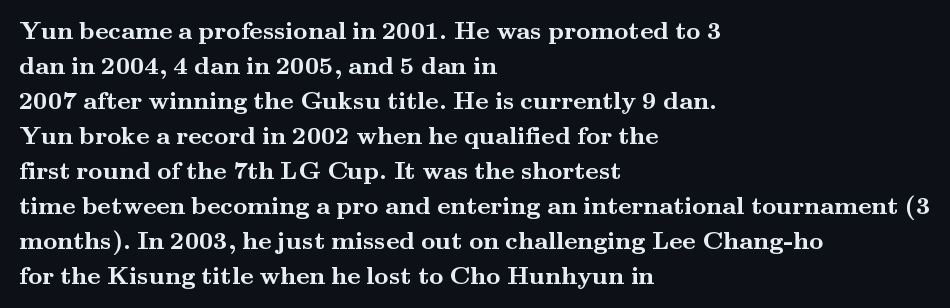
The image shows 25 px bold type, upright; set left-aligned, normal line spacing (1.4x), normal letter spacing, not underlined.
